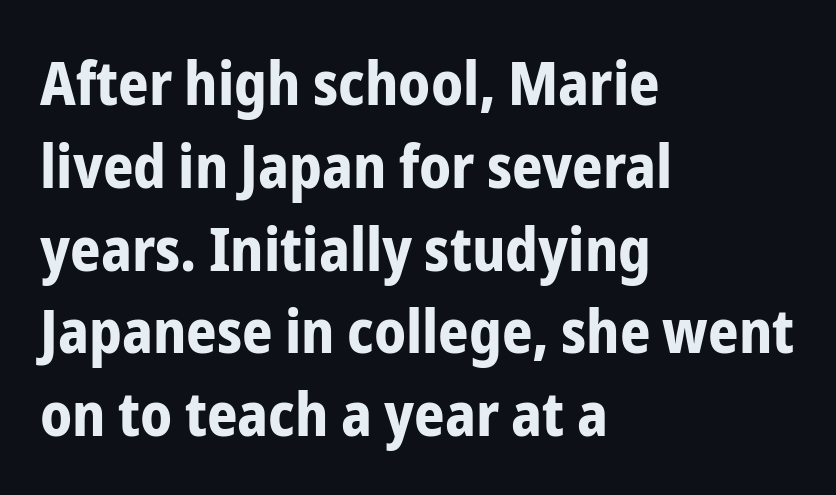
Compared with typical paragraphs, the rows here are spaced about the same. Anything drawn beneath the words? Only blank space. These lines stack with their left ends in a neat column. Looks like regular typesetting: each glyph gets only the width it needs. Honestly, the letter spacing is just normal — you wouldn't notice it. Strong, thick strokes mark this as bold type.
